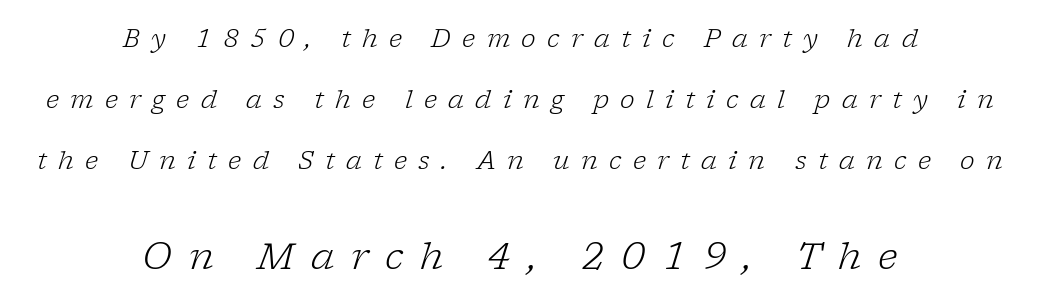
Q: Is the text bold? A: No.
Q: Is the text italic (slanted)? A: Yes, it leans right by about 17 degrees.
Q: Is the typeface a serif or a sans-serif typeface? A: Serif.
Q: Is the text underlined? A: No.
Q: How is the paragraph aligned? A: Centered.
Q: Is the spacing between letters normal or unusually wide? A: Unusually wide.
Q: Is the spacing between lines tight, normal or loose? A: Loose.
Q: Which block of text is set in a larger size, the first (top) or the second (bottom)? A: The second (bottom) one.
Q: Width (condensed, normal, or wide)? A: Normal.
Q: Stroke contrast? A: Low.
Q: x-height? A: Medium.
Q: Monospaced? A: No.
